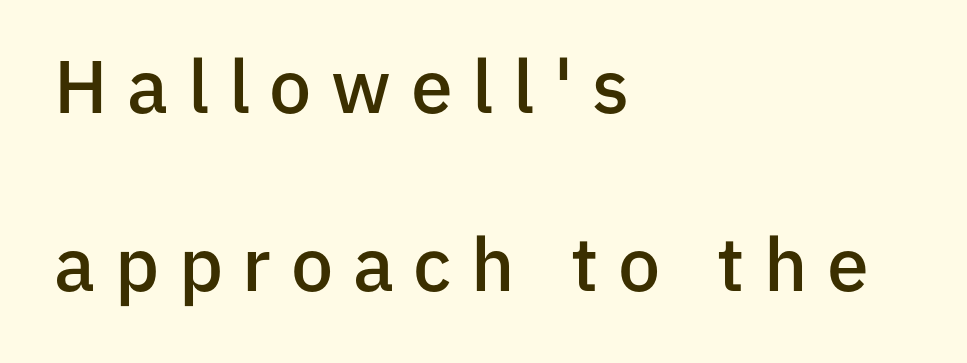
Q: Is the text bold? A: Semi-bold.
Q: Is the text italic (slanted)? A: No, it is upright.
Q: Is the typeface a serif or a sans-serif typeface? A: Sans-serif.
Q: Is the text underlined? A: No.
Q: How is the paragraph aligned? A: Left-aligned.
Q: Is the spacing between letters normal or unusually wide? A: Unusually wide.
Q: Is the spacing between lines tight, normal or loose? A: Loose.
Q: Width (condensed, normal, or wide)? A: Normal.
Q: Stroke contrast? A: Low.
Q: x-height? A: Medium.
Q: Monospaced? A: No.
